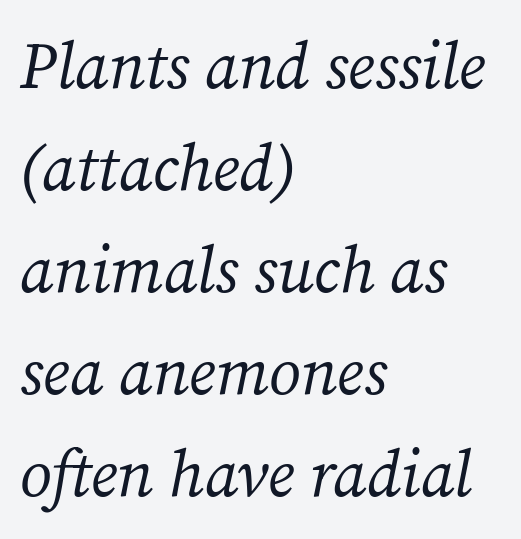
Standard letterfit; no display-style spreading of the glyphs. This is oblique type, the kind used for emphasis or titles. Horizontally, the lines are justified to the leading edge only. Here the designer chose a conventional face with non-uniform glyph widths. The text was rendered using a seriffed face with decorative stroke endings. Reading down the column, the eye jumps a familiar distance to each next line.
